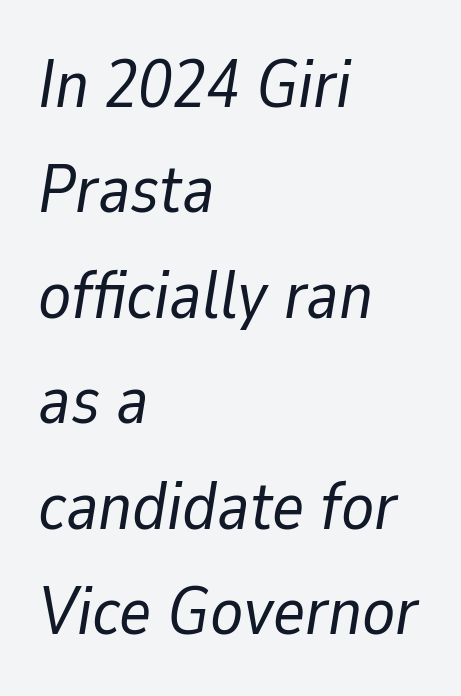
{"italic": "yes", "lean": "right", "slant_degrees": 9, "bold": "no", "weight": "regular", "width": "normal", "stroke_contrast": "low", "x_height": "medium", "monospaced": "no", "underline": "no", "align": "left", "line_spacing": "normal", "line_spacing_ratio": 1.55, "letter_spacing": "normal", "letter_spacing_em": 0.0, "glyph_px": 68}
